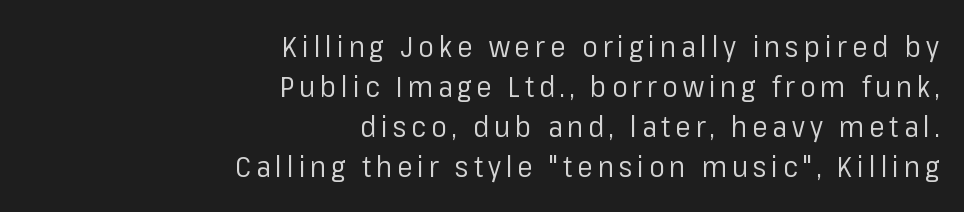
The passage shown is typed in a proportional face where columns would drift. The rag falls on the left side of this text block. Do the letters lean? They stand straight. Honestly, the row spacing looks completely unremarkable. I'd call this a sans setting — the letters go barefoot. Compared with a typical body face, this is equally light or lighter still.
